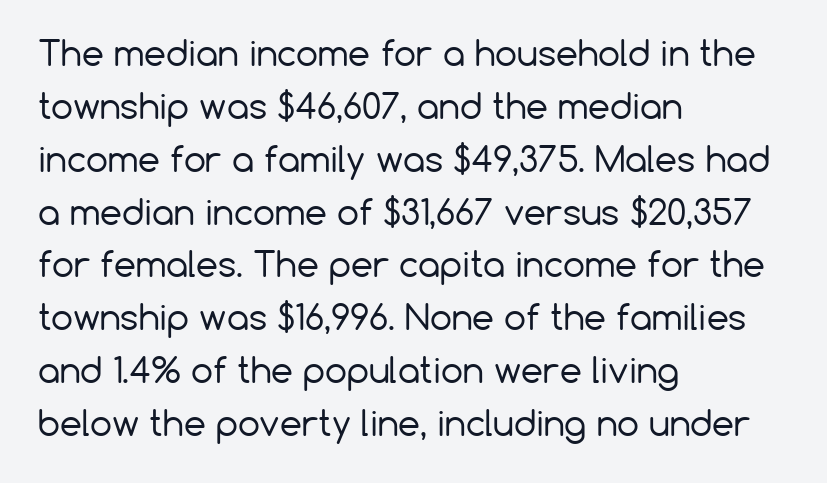
{"serif": "no", "italic": "no", "bold": "no", "weight": "regular", "width": "normal", "stroke_contrast": "low", "x_height": "medium", "monospaced": "no", "underline": "no", "align": "left", "line_spacing": "normal", "line_spacing_ratio": 1.51, "letter_spacing": "normal", "letter_spacing_em": 0.0, "glyph_px": 35}
